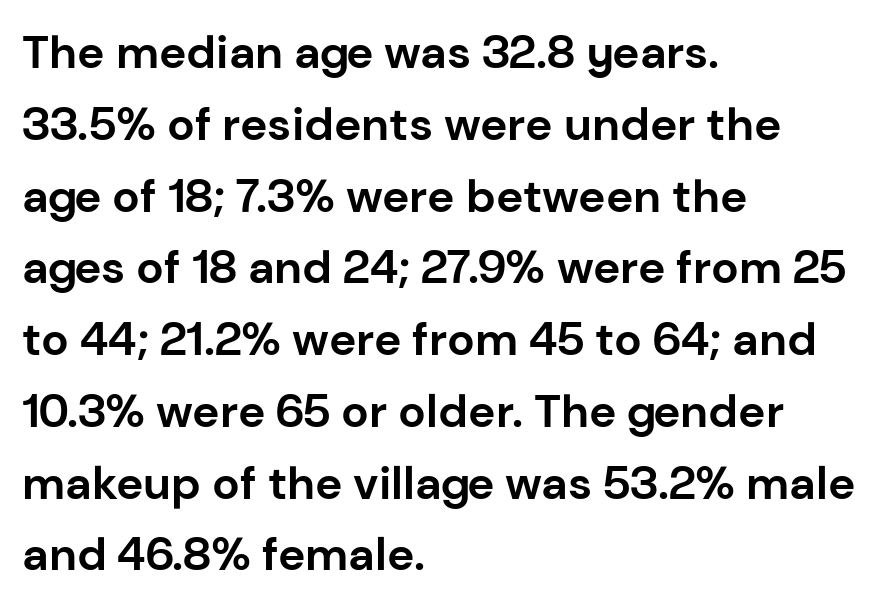
Q: Is the text bold? A: Yes.
Q: Is the text italic (slanted)? A: No, it is upright.
Q: Is the typeface a serif or a sans-serif typeface? A: Sans-serif.
Q: Is the text underlined? A: No.
Q: How is the paragraph aligned? A: Left-aligned.
Q: Is the spacing between letters normal or unusually wide? A: Normal.
Q: Is the spacing between lines tight, normal or loose? A: Normal.
Q: Width (condensed, normal, or wide)? A: Normal.
Q: Stroke contrast? A: Low.
Q: x-height? A: Medium.
Q: Monospaced? A: No.
